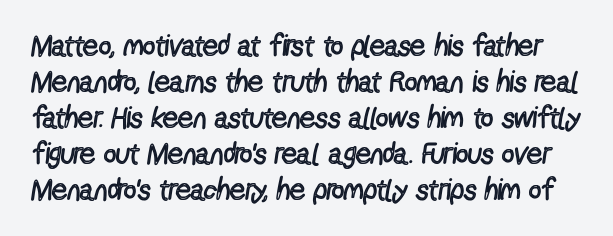
Q: Is the text bold? A: No.
Q: Is the typeface a serif or a sans-serif typeface? A: Sans-serif.
Q: Is the text underlined? A: No.
Q: Is the spacing between letters normal or unusually wide? A: Normal.
Q: Width (condensed, normal, or wide)? A: Condensed.
Q: x-height? A: Medium.
Q: Monospaced? A: No.
